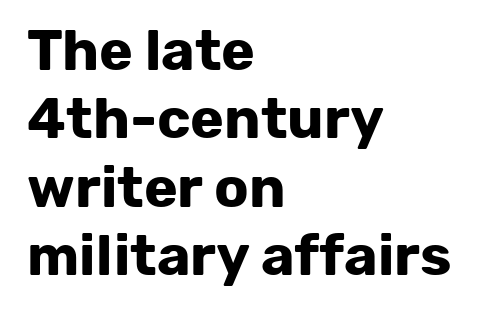
Q: Is the text bold? A: Yes.
Q: Is the text italic (slanted)? A: No, it is upright.
Q: Is the typeface a serif or a sans-serif typeface? A: Sans-serif.
Q: Is the text underlined? A: No.
Q: How is the paragraph aligned? A: Left-aligned.
Q: Is the spacing between letters normal or unusually wide? A: Normal.
Q: Width (condensed, normal, or wide)? A: Normal.
Q: Stroke contrast? A: Low.
Q: x-height? A: Medium.
Q: Monospaced? A: No.
